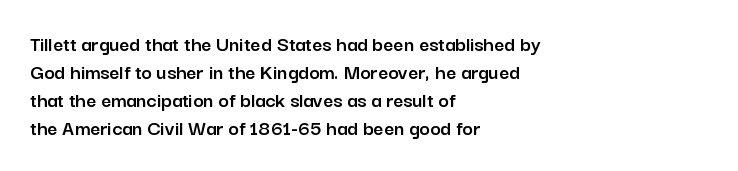
The image shows 22 px text type, upright; set left-aligned, normal line spacing (1.27x), normal letter spacing, not underlined.
